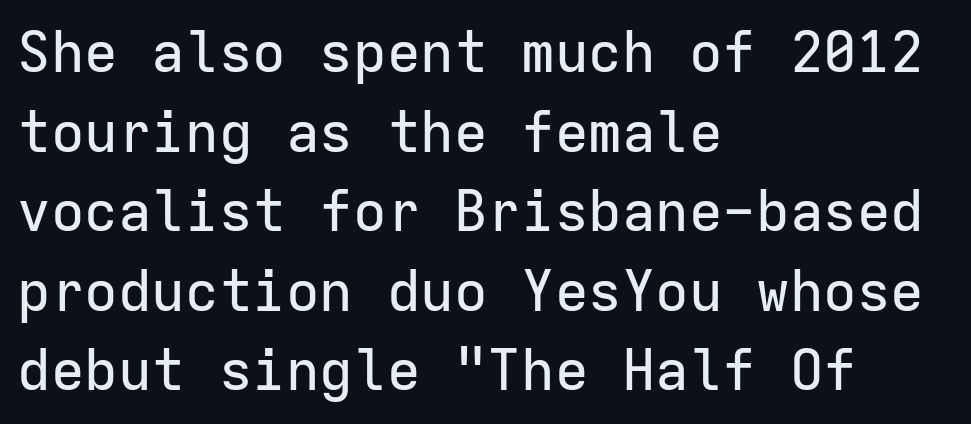
Q: Is the text italic (slanted)? A: No, it is upright.
Q: Is the typeface a serif or a sans-serif typeface? A: Sans-serif.
Q: Is the text underlined? A: No.
Q: How is the paragraph aligned? A: Left-aligned.
Q: Is the spacing between letters normal or unusually wide? A: Normal.
Q: Is the spacing between lines tight, normal or loose? A: Normal.
Q: Width (condensed, normal, or wide)? A: Normal.
Q: Stroke contrast? A: Low.
Q: x-height? A: Medium.
Q: Monospaced? A: Yes.
